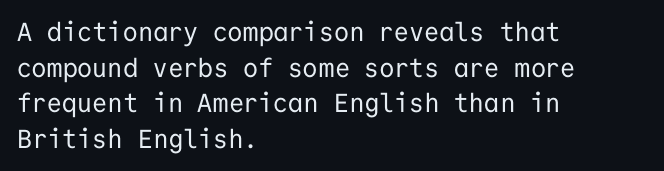
The image shows 26 px text type, upright; set left-aligned, normal line spacing (1.37x), normal letter spacing, not underlined.
